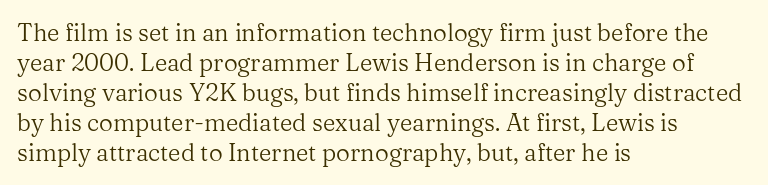
The image shows 24 px text type, upright; set left-aligned, normal line spacing (1.25x), normal letter spacing, not underlined.
